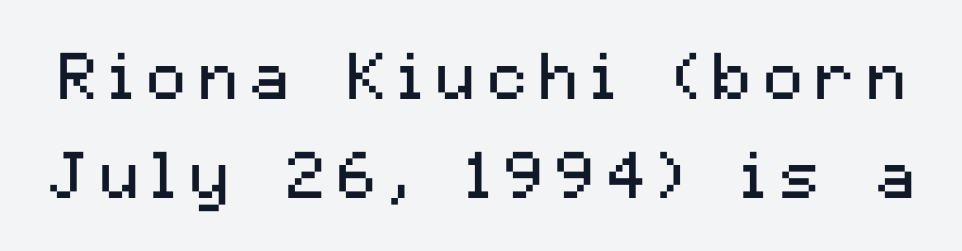
The image shows 66 px regular-weight sans-serif type, upright; set normal line spacing (1.5x), not underlined; medium stroke contrast and a medium x-height.
